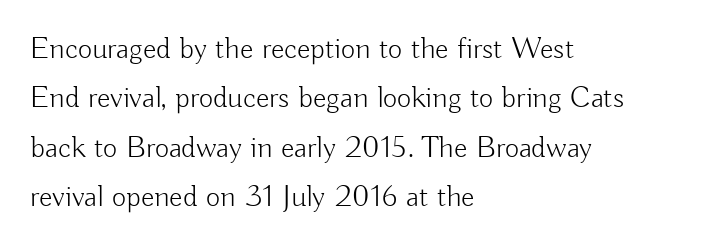
The image shows 31 px light sans-serif type, upright; set left-aligned, normal line spacing (1.59x), normal letter spacing, not underlined; low stroke contrast and a small x-height.
